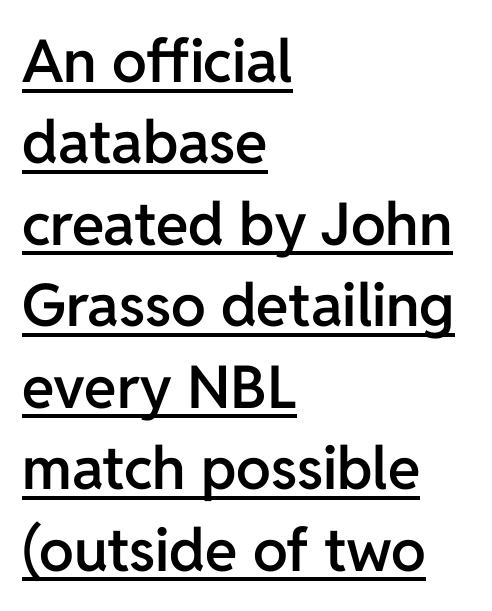
Q: Is the text bold? A: Semi-bold.
Q: Is the text italic (slanted)? A: No, it is upright.
Q: Is the typeface a serif or a sans-serif typeface? A: Sans-serif.
Q: Is the text underlined? A: Yes.
Q: How is the paragraph aligned? A: Left-aligned.
Q: Is the spacing between letters normal or unusually wide? A: Normal.
Q: Is the spacing between lines tight, normal or loose? A: Normal.
Q: Width (condensed, normal, or wide)? A: Normal.
Q: Stroke contrast? A: Low.
Q: x-height? A: Medium.
Q: Monospaced? A: No.
